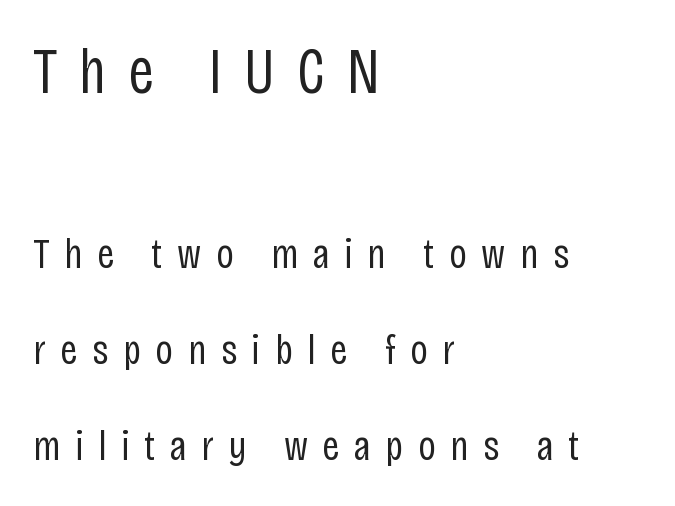
The image shows 64 px regular-weight, condensed sans-serif type, upright; set left-aligned, loose line spacing (2.24x), unusually wide letter spacing (+0.34 em), not underlined; the first (top) block is 1.49x larger; low stroke contrast and a large x-height.
